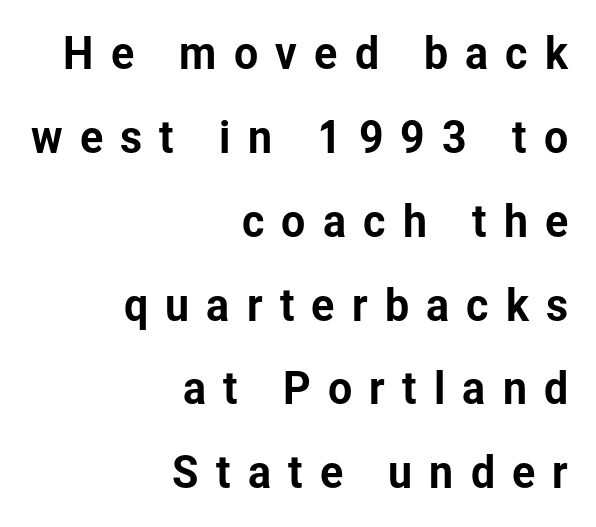
The image shows 43 px sans-serif type, upright; set right-aligned, loose line spacing (1.95x), unusually wide letter spacing (+0.4 em), not underlined; low stroke contrast and a medium x-height.
